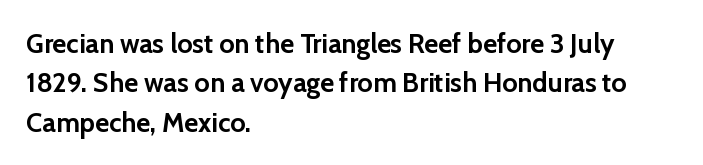
Q: Is the text bold? A: Yes.
Q: Is the text italic (slanted)? A: No, it is upright.
Q: Is the text underlined? A: No.
Q: How is the paragraph aligned? A: Left-aligned.
Q: Is the spacing between letters normal or unusually wide? A: Normal.
Q: Is the spacing between lines tight, normal or loose? A: Normal.
